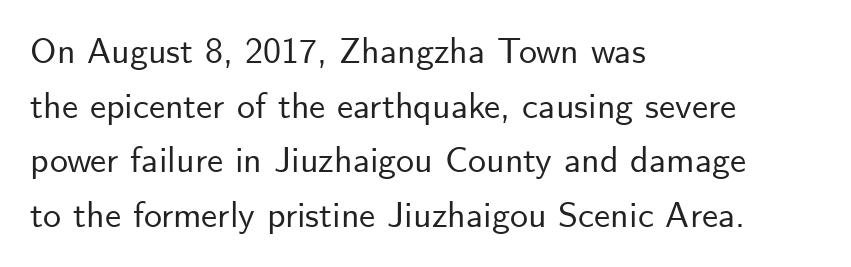
The image shows 36 px sans-serif type, upright; set left-aligned, normal line spacing (1.52x), normal letter spacing, not underlined; low stroke contrast and a small x-height.
